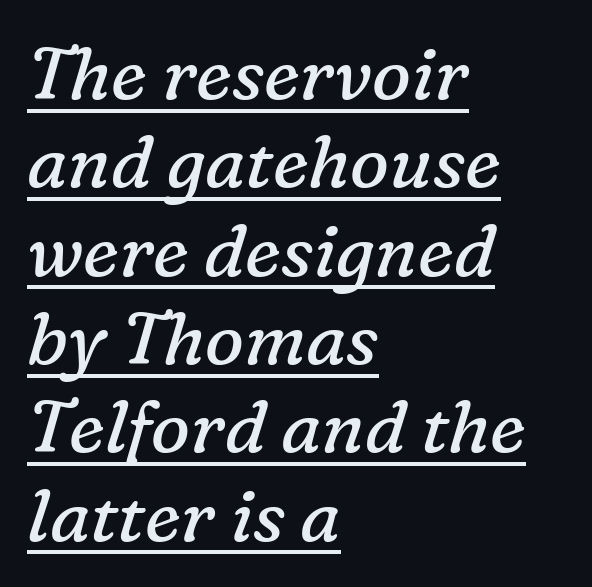
The image shows 73 px regular-weight serif type, italic (leaning right); set left-aligned, line spacing 1.21x, normal letter spacing, underlined; low stroke contrast and a medium x-height.
